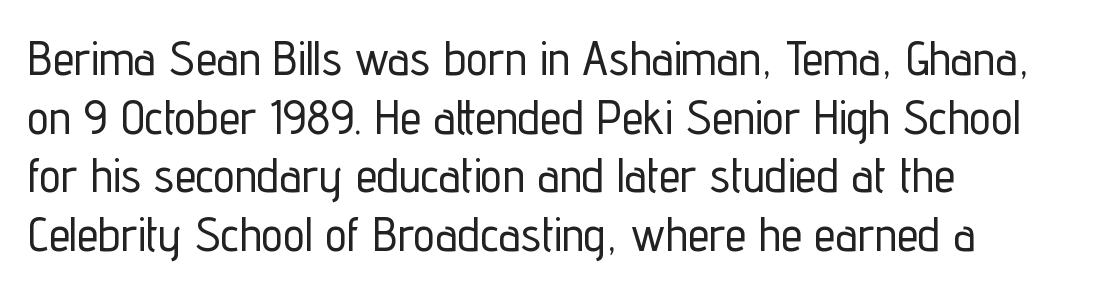
The image shows 48 px condensed sans-serif type, upright; set left-aligned, line spacing 1.22x, normal letter spacing, not underlined; low stroke contrast and a medium x-height.
